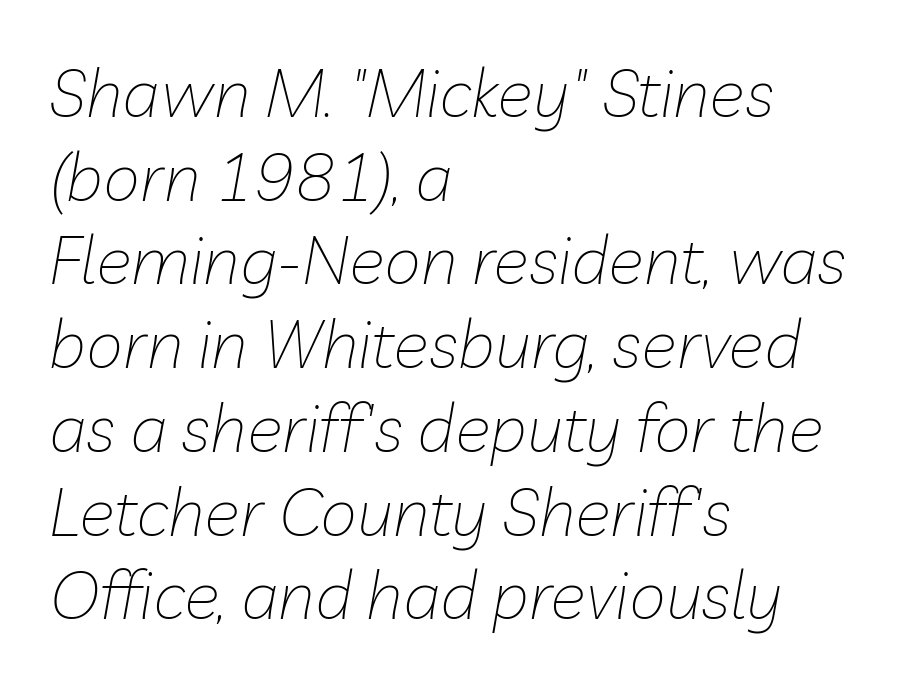
Inter-character spacing is left at the font's built-in metrics. The specimen omits any rule beneath the text block's lines. A typesetter would call this proportional, since set widths differ per character. There's an unmistakable incline to the writing here. A student would call this left alignment; a typographer would say flush left, rag right. A light-to-regular cut is what we see here.
